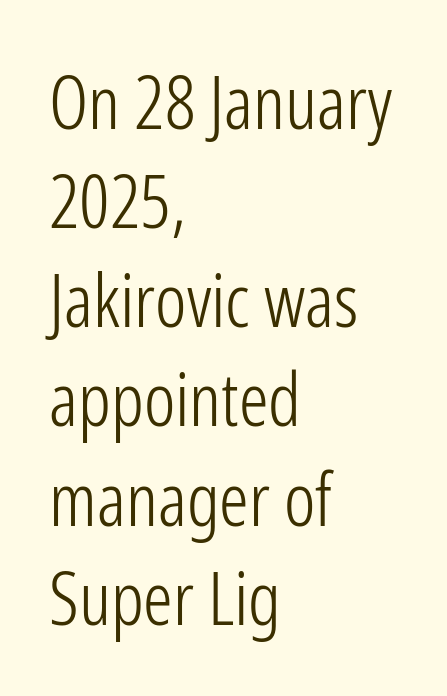
The image shows 74 px light, condensed sans-serif type, upright; set left-aligned, normal line spacing (1.34x), normal letter spacing, not underlined; low stroke contrast and a medium x-height.
